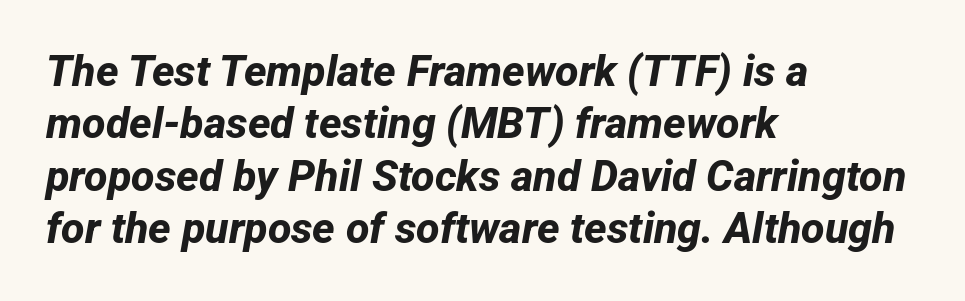
{"serif": "no", "bold": "yes", "weight": "bold", "width": "normal", "stroke_contrast": "low", "x_height": "medium", "monospaced": "no", "underline": "no", "align": "left", "line_spacing_ratio": 1.22, "letter_spacing": "normal", "letter_spacing_em": 0.0, "glyph_px": 43}
